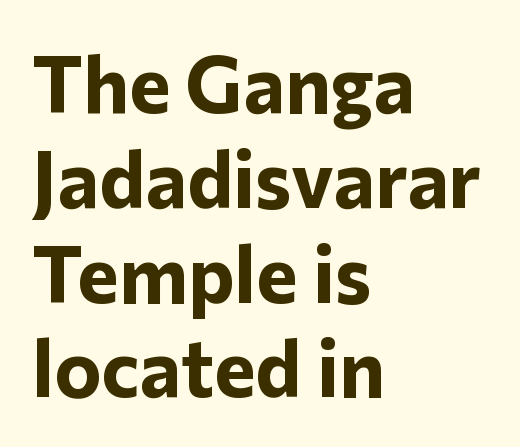
Emphasis by weight is at full strength: bold. The face used here is a sans, in the tradition of grotesques and geometrics. These lines are set flush left with a ragged right edge. The typography opts for an upright posture over an oblique one.
